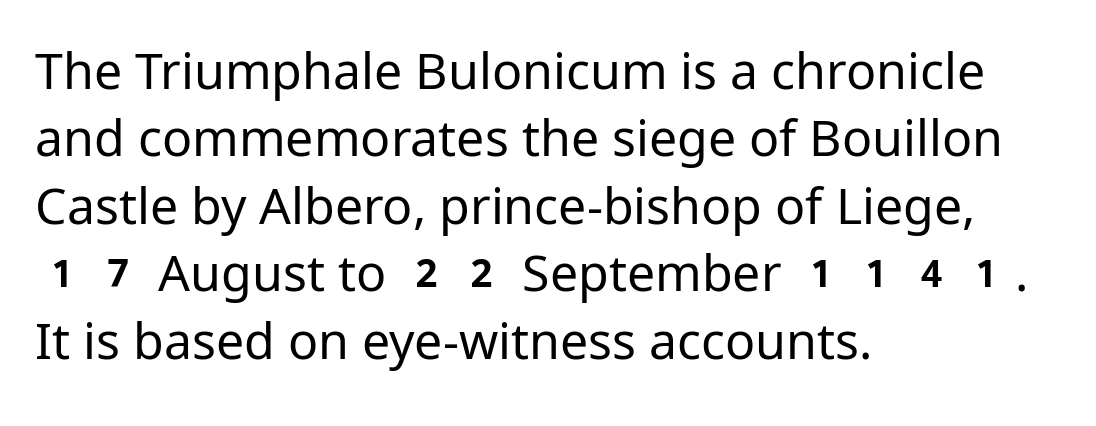
The rendering uses natural spacing where letterforms have individual widths. Heaviness? Minimal to ordinary, like unemphasized prose. Descender tails drop into unmarked territory. Nothing unusual about the tracking: characters are spaced as the font intends.
